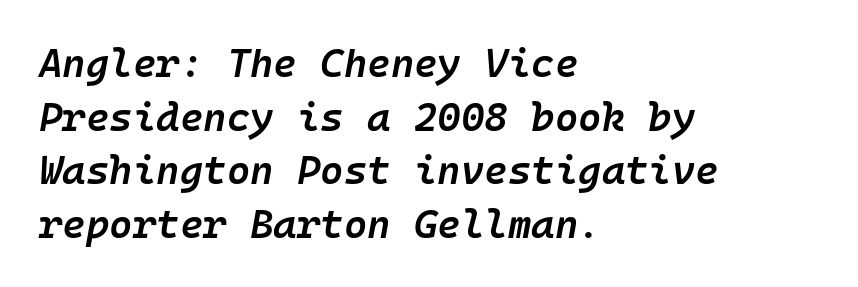
Alignment: flush left. Observe the lean: these are italic letterforms. Slightly chunky letters — semibold, I'd say, not full bold. Evenly set lines give the paragraph a standard silhouette.
